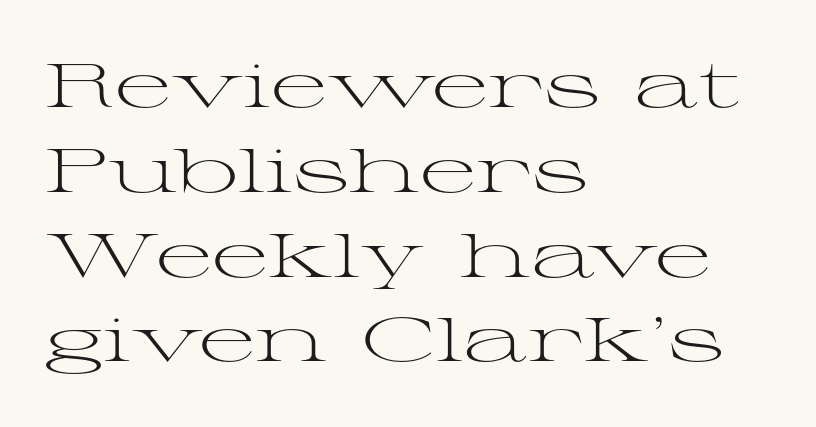
Q: Is the text bold? A: No.
Q: Is the text italic (slanted)? A: No, it is upright.
Q: Is the typeface a serif or a sans-serif typeface? A: Serif.
Q: Is the text underlined? A: No.
Q: How is the paragraph aligned? A: Left-aligned.
Q: Is the spacing between letters normal or unusually wide? A: Normal.
Q: Is the spacing between lines tight, normal or loose? A: Normal.
Q: Width (condensed, normal, or wide)? A: Wide.
Q: Stroke contrast? A: Medium.
Q: x-height? A: Medium.
Q: Monospaced? A: No.
